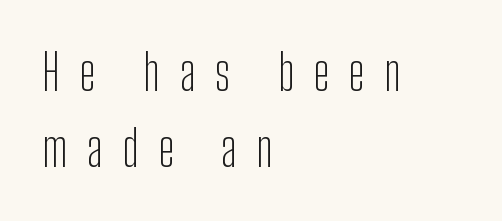
Q: Is the text bold? A: No.
Q: Is the text italic (slanted)? A: No, it is upright.
Q: Is the typeface a serif or a sans-serif typeface? A: Sans-serif.
Q: Is the text underlined? A: No.
Q: How is the paragraph aligned? A: Left-aligned.
Q: Is the spacing between letters normal or unusually wide? A: Unusually wide.
Q: Is the spacing between lines tight, normal or loose? A: Normal.
Q: Width (condensed, normal, or wide)? A: Condensed.
Q: Stroke contrast? A: Low.
Q: x-height? A: Medium.
Q: Monospaced? A: No.
